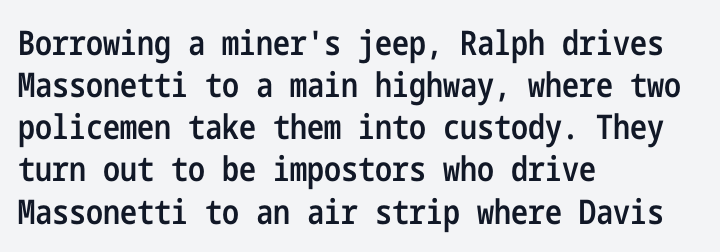
The image shows 34 px semibold, condensed sans-serif type, upright; set left-aligned, line spacing 1.24x, normal letter spacing, not underlined; low stroke contrast and a medium x-height.
